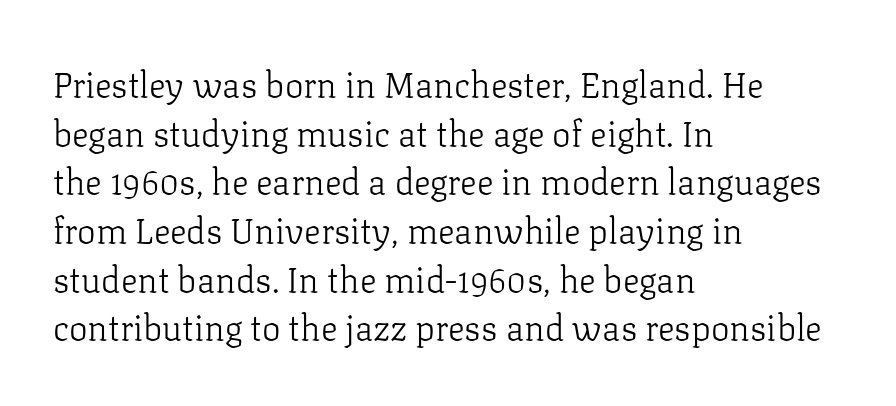
Q: Is the text bold? A: No.
Q: Is the text italic (slanted)? A: No, it is upright.
Q: Is the typeface a serif or a sans-serif typeface? A: Serif.
Q: Is the text underlined? A: No.
Q: How is the paragraph aligned? A: Left-aligned.
Q: Is the spacing between letters normal or unusually wide? A: Normal.
Q: Is the spacing between lines tight, normal or loose? A: Normal.
Q: Width (condensed, normal, or wide)? A: Normal.
Q: Stroke contrast? A: Low.
Q: x-height? A: Medium.
Q: Monospaced? A: No.
